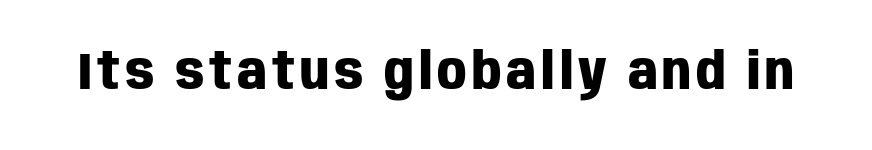
{"serif": "no", "italic": "no", "bold": "yes", "weight": "heavy", "width": "condensed", "stroke_contrast": "low", "x_height": "large", "monospaced": "no", "underline": "no", "glyph_px": 51}
